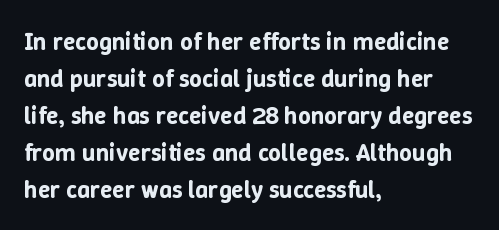
The space beneath each line is pristine and unruled. Compared with typical paragraphs, the rows here are spaced about the same. Notice how the passage keeps a crisp vertical edge on the left only. Short note: letters normally spaced.
